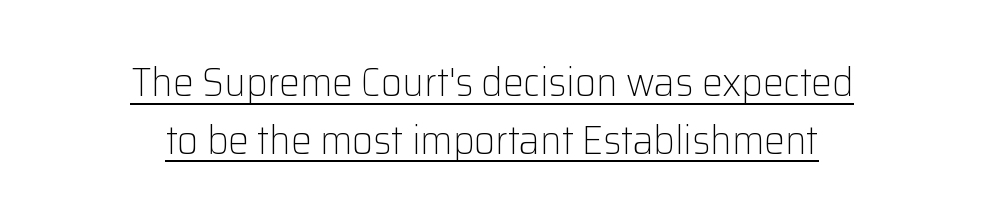
The image shows 41 px light sans-serif type, upright; set centered, normal line spacing (1.41x), normal letter spacing, underlined; low stroke contrast and a medium x-height.
